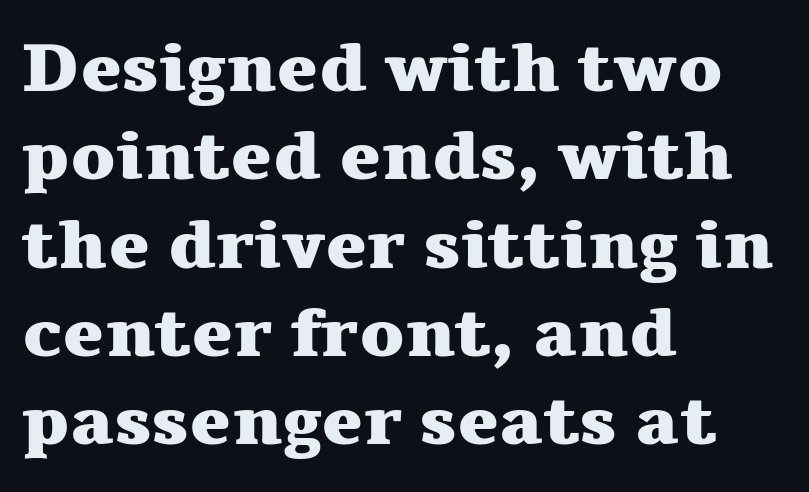
The image shows 69 px heavy, wide serif type, upright; set left-aligned, normal line spacing (1.28x), normal letter spacing, not underlined; medium stroke contrast and a medium x-height.
